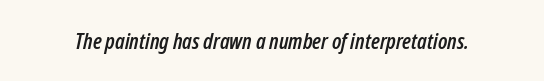
The specimen omits any rule beneath the text block's lines. Italic: yes, the glyphs are oblique. Compared with typical body copy, the letter spacing here is the same.
